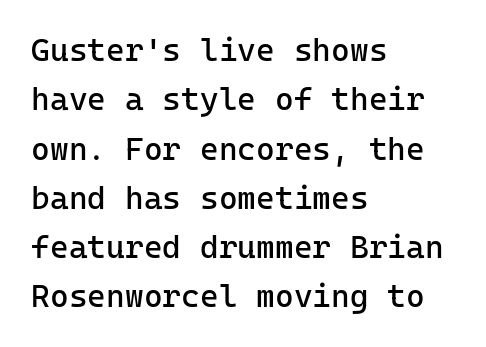
Descenders hang freely into open space. Note: no serifs on the glyphs. Interline gaps are of average width in this sample. Fixed-width glyphs throughout — classic coding-font behaviour. Layout note: lines flush left.
